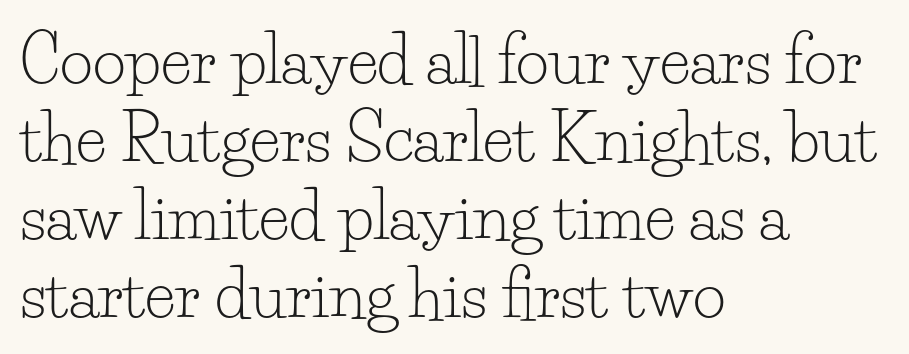
The image shows 64 px light serif type, upright; set left-aligned, line spacing 1.22x, normal letter spacing, not underlined; low stroke contrast and a small x-height.
